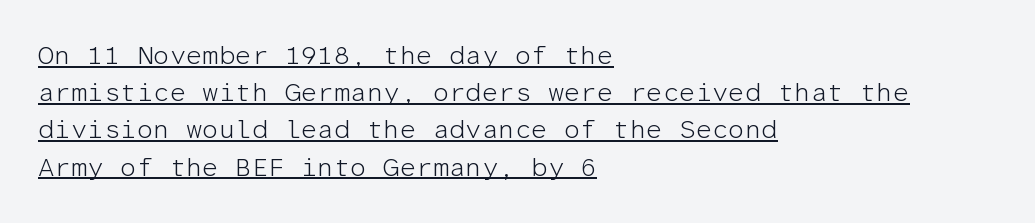
Q: Is the text bold? A: No.
Q: Is the text italic (slanted)? A: No, it is upright.
Q: Is the text underlined? A: Yes.
Q: How is the paragraph aligned? A: Left-aligned.
Q: Is the spacing between letters normal or unusually wide? A: Normal.
Q: Is the spacing between lines tight, normal or loose? A: Normal.
